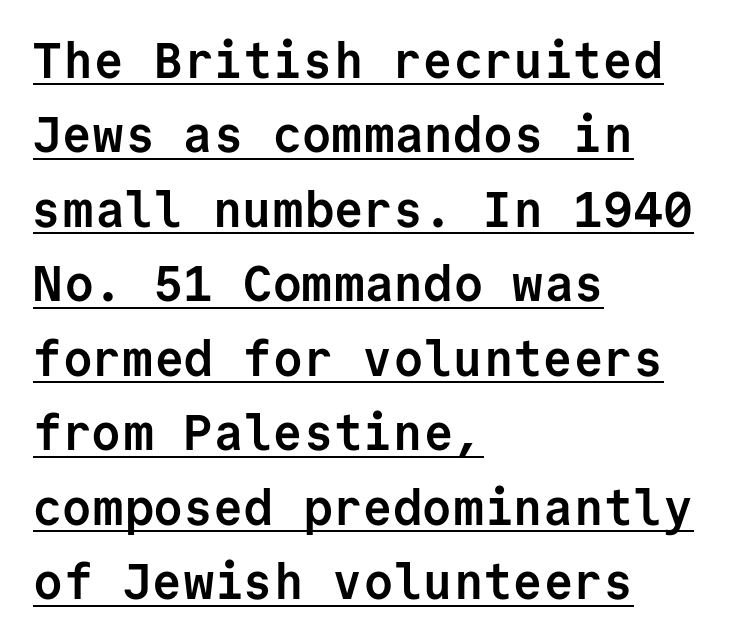
{"serif": "no", "italic": "no", "bold": "yes", "weight": "semibold", "width": "normal", "stroke_contrast": "low", "x_height": "medium", "monospaced": "yes", "underline": "yes", "align": "left", "line_spacing": "normal", "line_spacing_ratio": 1.49, "letter_spacing": "normal", "letter_spacing_em": 0.0, "glyph_px": 50}
